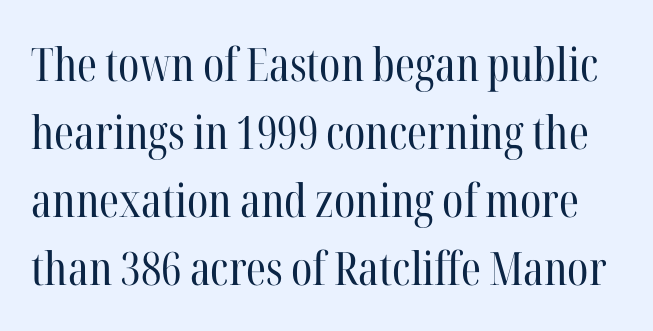
{"serif": "yes", "italic": "no", "bold": "no", "weight": "regular", "width": "condensed", "stroke_contrast": "high", "x_height": "medium", "monospaced": "no", "underline": "no", "line_spacing": "normal", "line_spacing_ratio": 1.48, "letter_spacing": "normal", "letter_spacing_em": 0.0, "glyph_px": 46}
